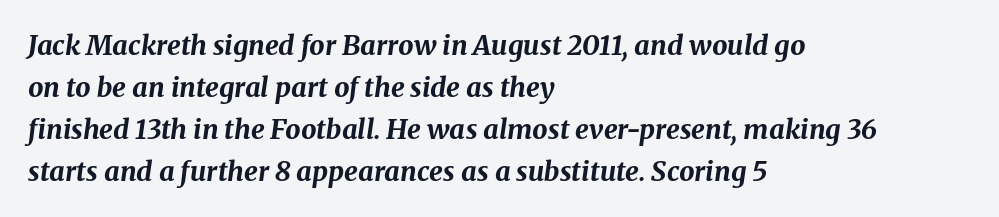
How would I describe the line gaps? Plain and ordinary. The font's italic variant was chosen for this text. A dark, heavy texture on the line: the type is bold. The gaps between neighbouring characters are ordinary and unremarkable.
